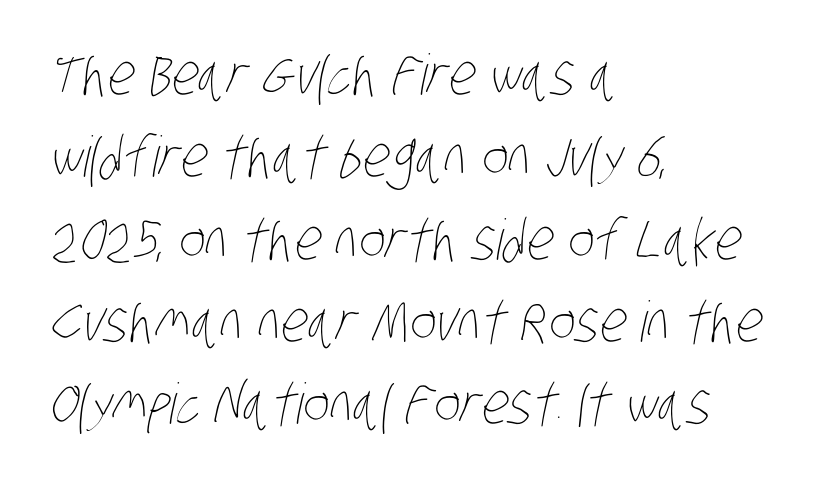
{"bold": "no", "weight": "thin", "width": "condensed", "stroke_contrast": "low", "x_height": "large", "monospaced": "no", "underline": "no", "align": "left", "line_spacing": "normal", "line_spacing_ratio": 1.47, "letter_spacing": "normal", "letter_spacing_em": 0.0, "glyph_px": 56}
